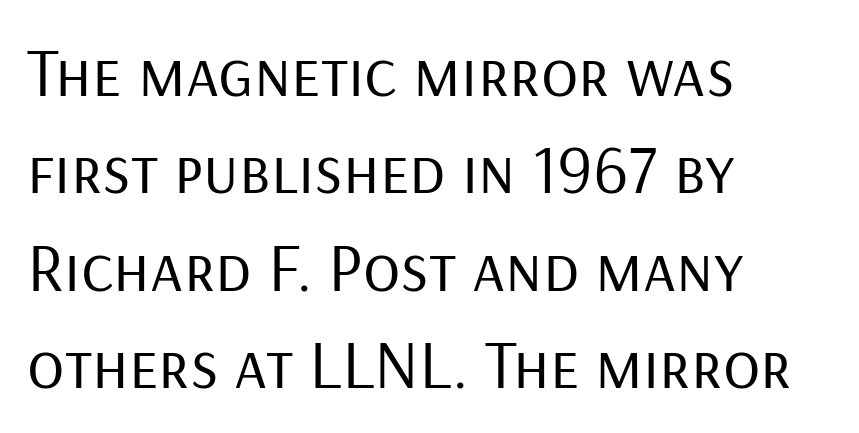
Unmarked baselines from the first word to the last. Typographically, this falls in the sans-serif category. Spacing verdict: proportional, widths tailored to each character. These lines keep a tight, regular rhythm from letter to letter. The type sits square on the baseline with zero lean. Evenly set lines give the paragraph a standard silhouette.
